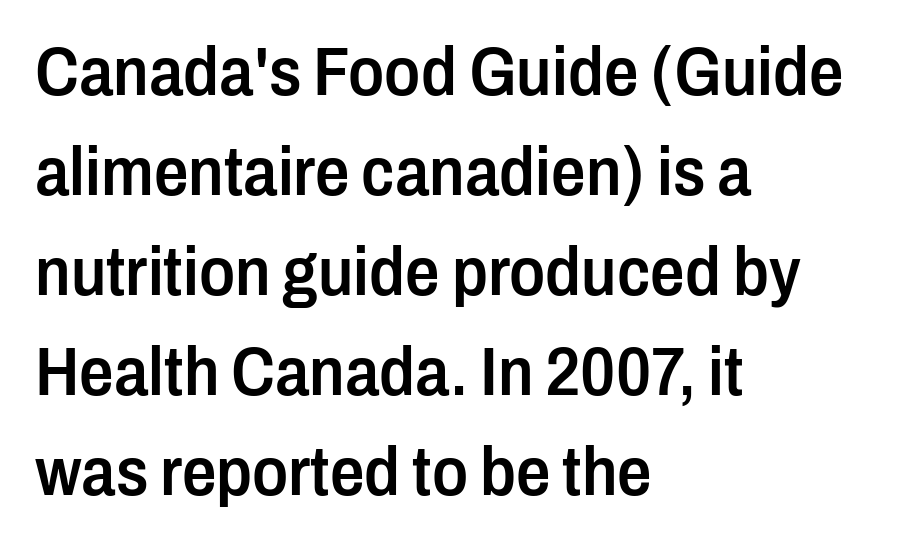
The setting favours the left margin, as ordinary paragraphs usually do. Varying glyph widths throughout — classic text-font behaviour. Observe the absence of serifs on each vertical stroke in this sample. Stems and bowls a touch heavier than normal — semibold. Notice how the stems are strictly vertical — no italics here. Default kerning and tracking; the words read as compact shapes.
